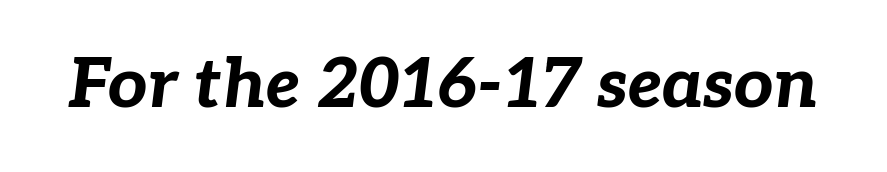
{"italic": "yes", "lean": "right", "slant_degrees": 7, "bold": "yes", "weight": "bold", "width": "normal", "stroke_contrast": "low", "x_height": "medium", "monospaced": "no", "underline": "no", "letter_spacing": "normal", "letter_spacing_em": 0.0, "glyph_px": 69}
